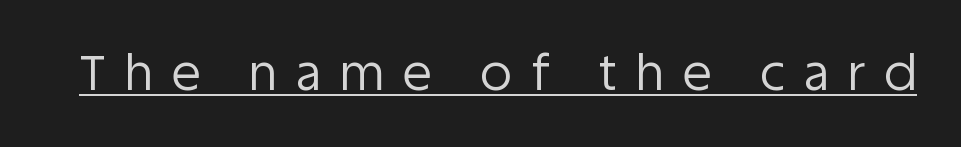
Q: Is the text bold? A: No.
Q: Is the text italic (slanted)? A: No, it is upright.
Q: Is the typeface a serif or a sans-serif typeface? A: Sans-serif.
Q: Is the text underlined? A: Yes.
Q: Is the spacing between letters normal or unusually wide? A: Unusually wide.
Q: Width (condensed, normal, or wide)? A: Normal.
Q: Stroke contrast? A: Low.
Q: x-height? A: Large.
Q: Monospaced? A: No.
